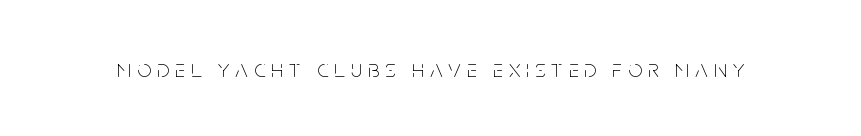
Q: Is the text bold? A: No.
Q: Is the text italic (slanted)? A: No, it is upright.
Q: Is the text underlined? A: No.
Q: Is the spacing between letters normal or unusually wide? A: Unusually wide.
